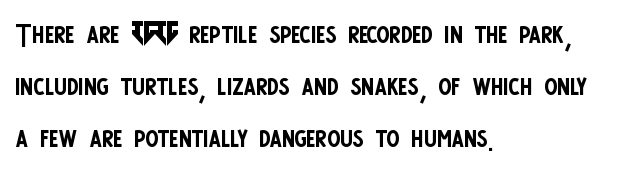
Q: Is the text bold? A: No.
Q: Is the text italic (slanted)? A: No, it is upright.
Q: Is the typeface a serif or a sans-serif typeface? A: Sans-serif.
Q: Is the text underlined? A: No.
Q: How is the paragraph aligned? A: Left-aligned.
Q: Is the spacing between letters normal or unusually wide? A: Normal.
Q: Is the spacing between lines tight, normal or loose? A: Normal.
Q: Width (condensed, normal, or wide)? A: Condensed.
Q: Stroke contrast? A: Low.
Q: x-height? A: Large.
Q: Monospaced? A: No.
